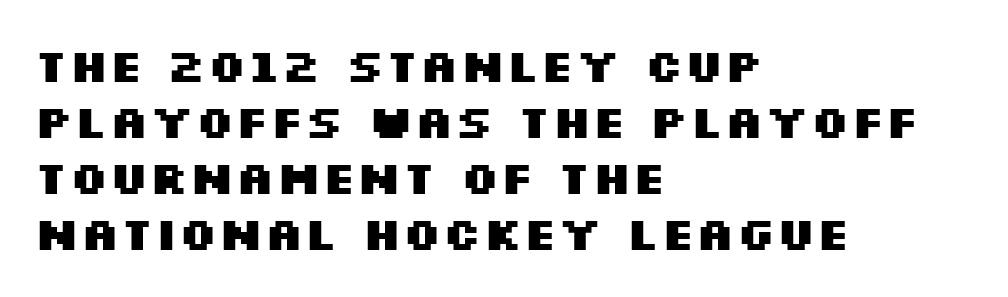
Examine the stroke ends and you'll find no serifs. The space directly below the letters is spotless. Chunky letters — that's bold for sure. No italicization has been applied; the sample stays upright.
